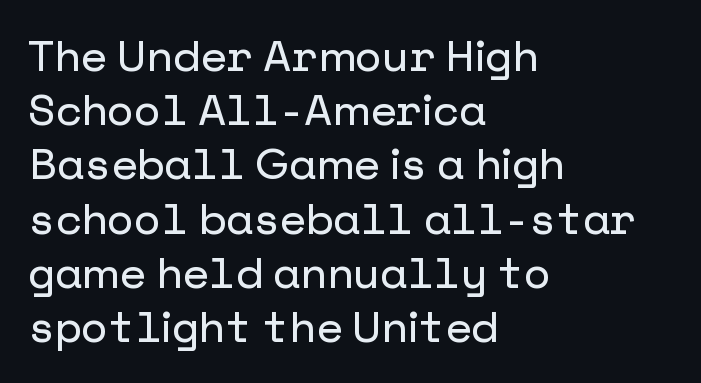
{"serif": "no", "italic": "no", "width": "normal", "stroke_contrast": "low", "x_height": "medium", "underline": "no", "align": "left", "line_spacing": "normal", "line_spacing_ratio": 1.26, "letter_spacing": "normal", "letter_spacing_em": 0.0, "glyph_px": 43}
